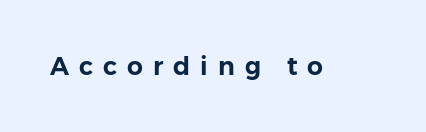
Tracking value appears strongly positive — letters spread wide. Is there any slant? The stems are plumb. This rendering features lettering with no underline.
